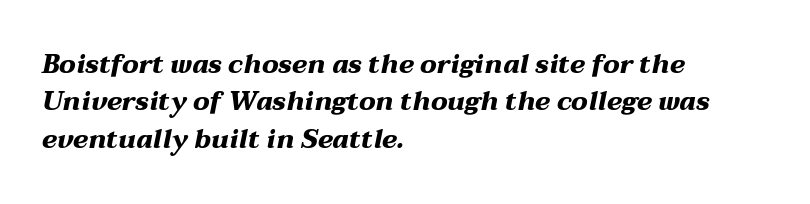
{"italic": "yes", "lean": "right", "slant_degrees": 12, "bold": "yes", "underline": "no", "align": "left", "line_spacing": "normal", "line_spacing_ratio": 1.44, "letter_spacing": "normal", "letter_spacing_em": 0.0, "glyph_px": 26}
